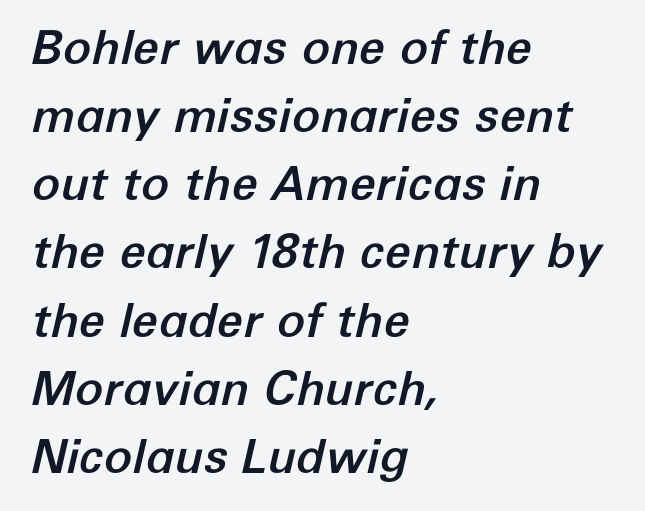
Descender tails drop into unmarked territory. Normally led — the rows are evenly, conventionally spaced. The letters are slanted; this is an italic face. Letter spacing: default. Do the characters align in a grid? No, the font is proportional.
